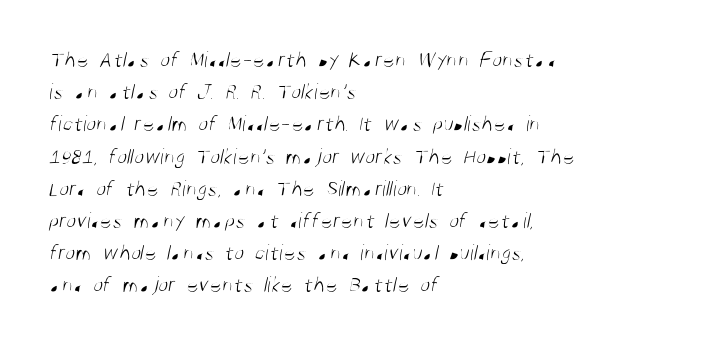
Q: Is the text bold? A: No.
Q: Is the text underlined? A: No.
Q: How is the paragraph aligned? A: Left-aligned.
Q: Is the spacing between letters normal or unusually wide? A: Normal.
Q: Is the spacing between lines tight, normal or loose? A: Normal.
